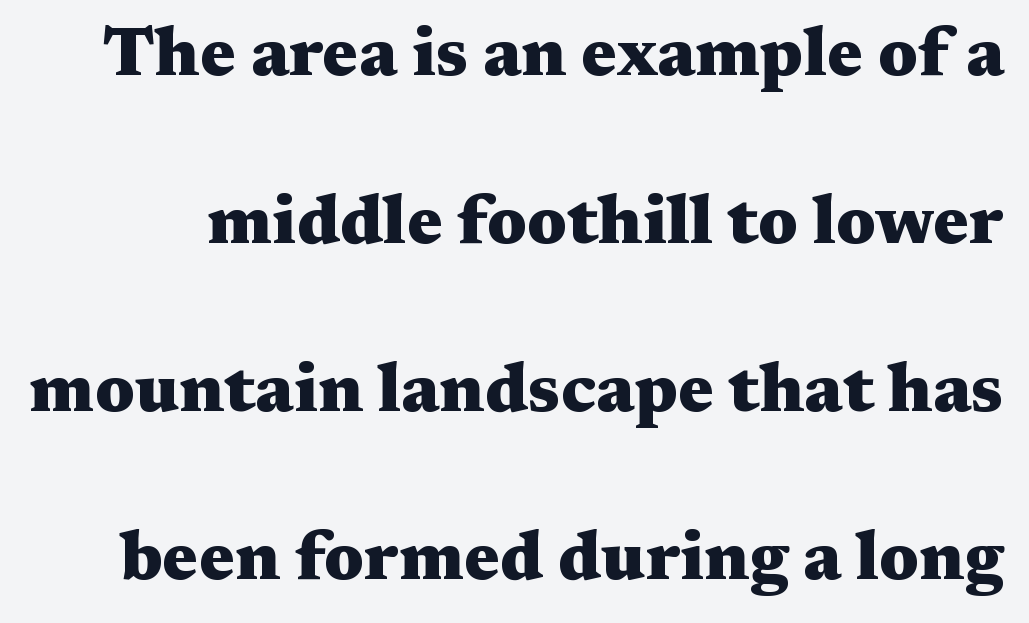
{"serif": "yes", "italic": "no", "bold": "yes", "weight": "heavy", "width": "wide", "stroke_contrast": "medium", "x_height": "medium", "monospaced": "no", "underline": "no", "line_spacing": "loose", "line_spacing_ratio": 2.47, "letter_spacing": "normal", "letter_spacing_em": 0.0, "glyph_px": 68}
